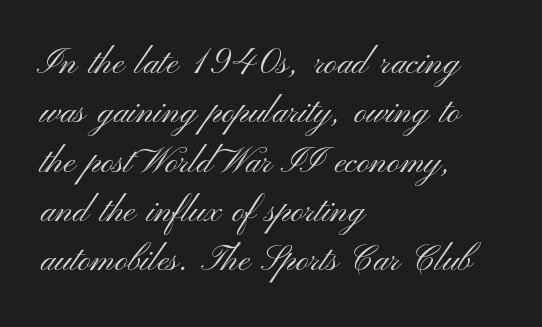
The image shows 35 px light, wide sans-serif type; set left-aligned, normal line spacing (1.41x), normal letter spacing, not underlined; medium stroke contrast and a small x-height.
